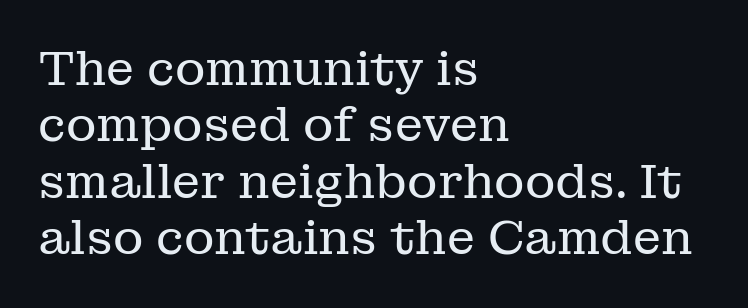
Observe the serifs anchoring each vertical stroke in this sample. Notice how the passage keeps a crisp vertical edge on the left only. No heavy texture on the line: the type isn't bold. The words here are not underlined. The letters stand straight up with perfectly vertical stems. The passage shown has conventional tracking throughout.
